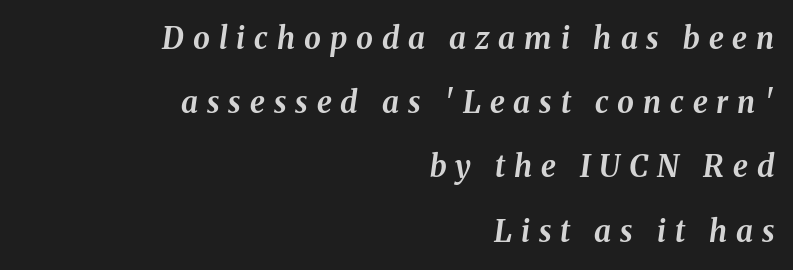
The image shows 30 px bold type, italic (leaning right); set right-aligned, loose line spacing (2.14x), unusually wide letter spacing (+0.3 em), not underlined; medium stroke contrast and a medium x-height.
